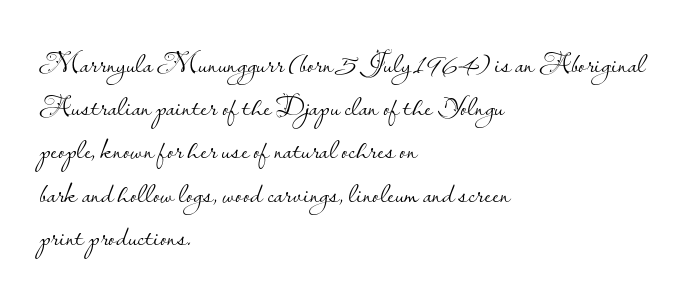
Students, observe: this is what conventionally led text looks like. The weight tops out at a normal text grade. Teacher's note: observe the even left margin — that is flush-left alignment. Bare-footed words on every line.
